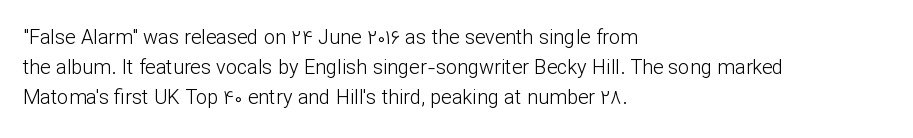
{"italic": "no", "bold": "no", "underline": "no", "align": "left", "line_spacing": "normal", "line_spacing_ratio": 1.5, "letter_spacing": "normal", "letter_spacing_em": 0.0, "glyph_px": 20}
